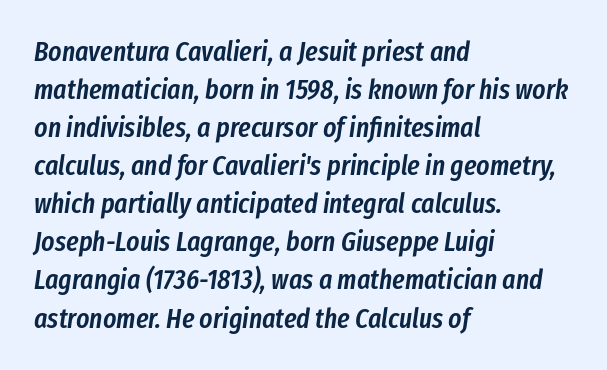
The image shows 28 px semibold, condensed type, italic (leaning right); set left-aligned, normal line spacing (1.36x), normal letter spacing, not underlined; low stroke contrast and a medium x-height.
